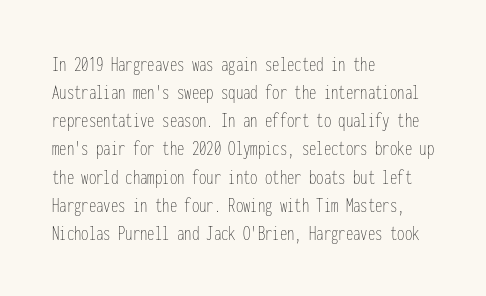
Q: Is the text bold? A: No.
Q: Is the text italic (slanted)? A: No, it is upright.
Q: Is the text underlined? A: No.
Q: How is the paragraph aligned? A: Left-aligned.
Q: Is the spacing between letters normal or unusually wide? A: Normal.
Q: Is the spacing between lines tight, normal or loose? A: Normal.
